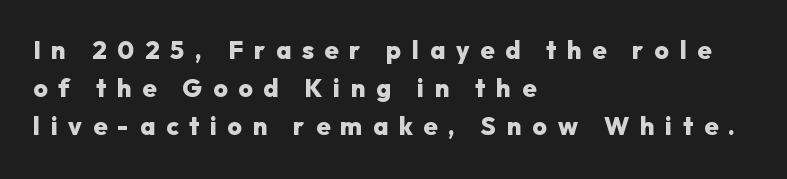
The image shows 25 px bold type, upright; set left-aligned, normal line spacing (1.52x), unusually wide letter spacing (+0.43 em), not underlined.
